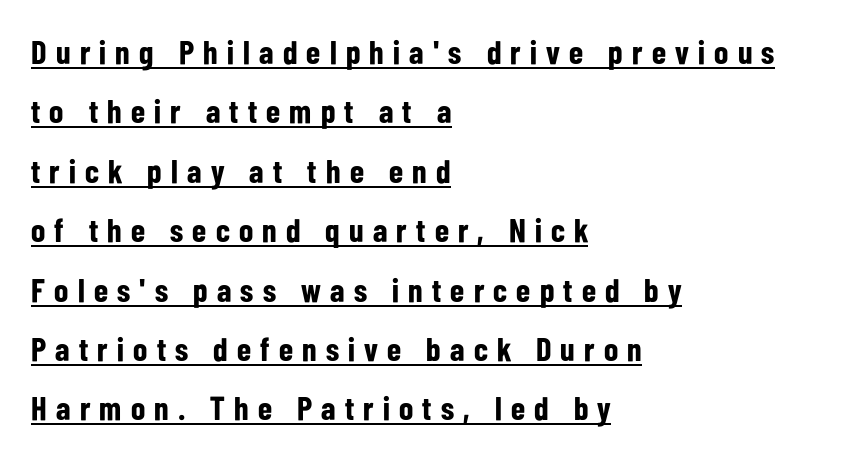
In terms of weight, the rendering is a true, heavy bold. The passage shown is typed in a proportional face where columns would drift. I'd call this a sans setting — the letters go barefoot. These characters rest on top of a visible drawn line. Students, note that the glyphs here are deliberately spaced far apart. Does the lettering tilt? It doesn't — this is upright.
